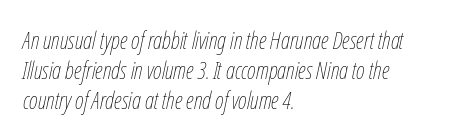
Observe the ordinary spacing: letters are neighbours, not strangers. The specimen omits any rule beneath the text block's lines. The cut favours lightness, reaching ordinary text weight at its darkest. Teacher's note: observe the even left margin — that is flush-left alignment. When letters slant like this, we call the style italic.
